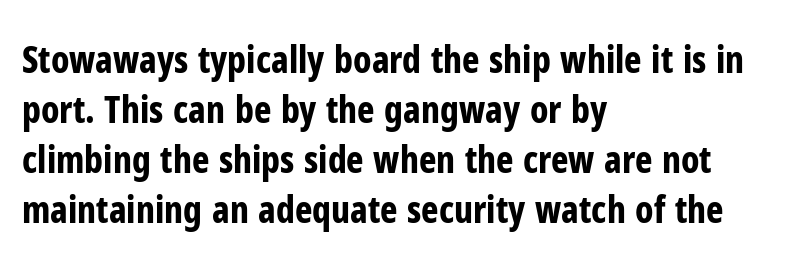
Q: Is the text bold? A: Yes.
Q: Is the text italic (slanted)? A: No, it is upright.
Q: Is the typeface a serif or a sans-serif typeface? A: Sans-serif.
Q: Is the text underlined? A: No.
Q: How is the paragraph aligned? A: Left-aligned.
Q: Is the spacing between letters normal or unusually wide? A: Normal.
Q: Is the spacing between lines tight, normal or loose? A: Normal.
Q: Width (condensed, normal, or wide)? A: Condensed.
Q: Stroke contrast? A: Low.
Q: x-height? A: Medium.
Q: Monospaced? A: No.
